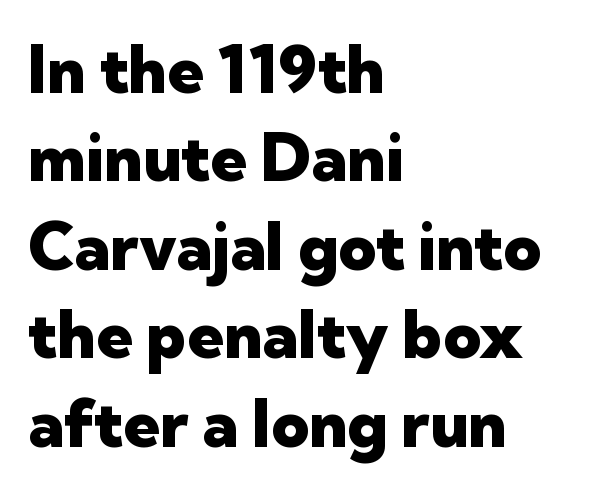
{"serif": "no", "italic": "no", "bold": "yes", "weight": "heavy", "width": "normal", "stroke_contrast": "low", "x_height": "medium", "monospaced": "no", "underline": "no", "align": "left", "line_spacing": "normal", "line_spacing_ratio": 1.36, "letter_spacing": "normal", "letter_spacing_em": 0.0, "glyph_px": 65}
